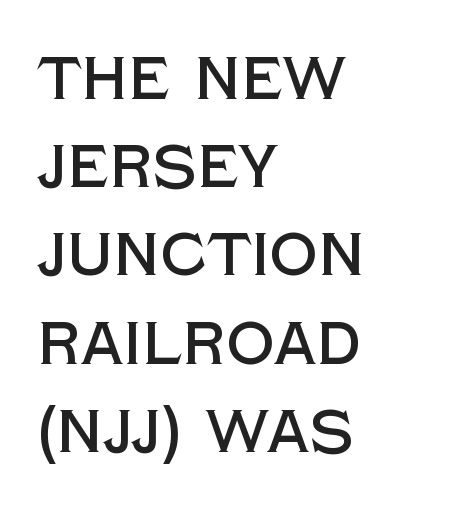
The letters advance in unequal steps, a hallmark of proportional type. In terms of letterform style, serifs are entirely absent. The gaps between neighbouring characters are ordinary and unremarkable. Posture: upright roman. The space beneath each line is pristine and unruled.
